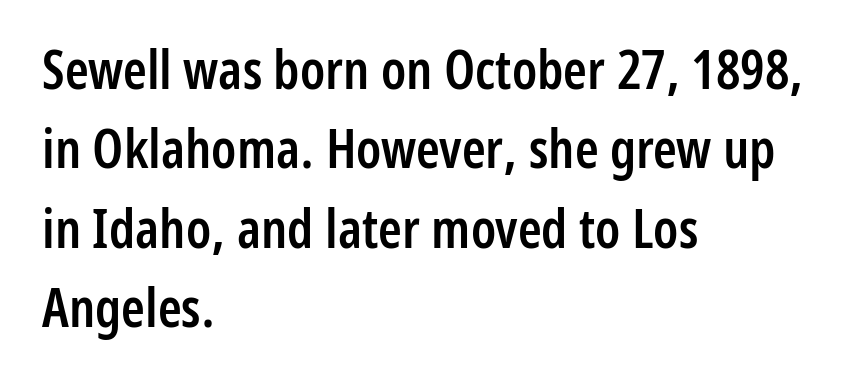
Q: Is the text bold? A: Semi-bold.
Q: Is the text italic (slanted)? A: No, it is upright.
Q: Is the typeface a serif or a sans-serif typeface? A: Sans-serif.
Q: Is the text underlined? A: No.
Q: How is the paragraph aligned? A: Left-aligned.
Q: Is the spacing between letters normal or unusually wide? A: Normal.
Q: Is the spacing between lines tight, normal or loose? A: Normal.
Q: Width (condensed, normal, or wide)? A: Condensed.
Q: Stroke contrast? A: Low.
Q: x-height? A: Medium.
Q: Monospaced? A: No.
